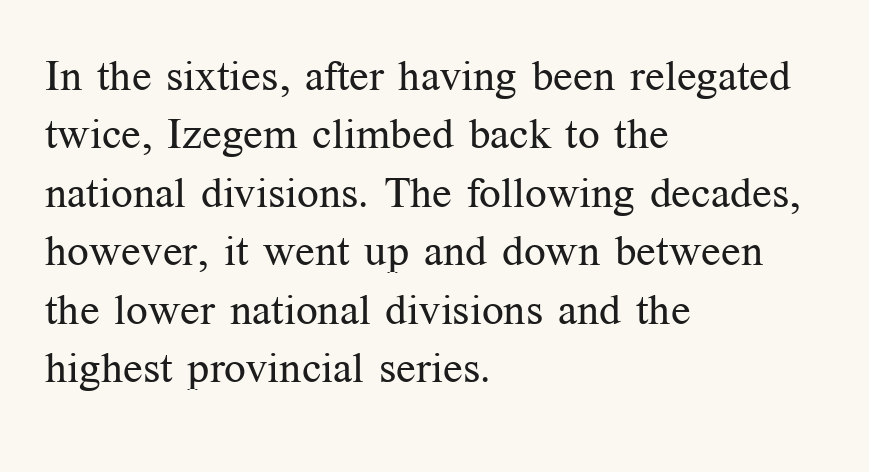
Q: Is the text bold? A: No.
Q: Is the text italic (slanted)? A: No, it is upright.
Q: Is the typeface a serif or a sans-serif typeface? A: Serif.
Q: Is the text underlined? A: No.
Q: How is the paragraph aligned? A: Left-aligned.
Q: Is the spacing between letters normal or unusually wide? A: Normal.
Q: Is the spacing between lines tight, normal or loose? A: Normal.
Q: Width (condensed, normal, or wide)? A: Normal.
Q: Stroke contrast? A: Medium.
Q: x-height? A: Medium.
Q: Monospaced? A: No.
